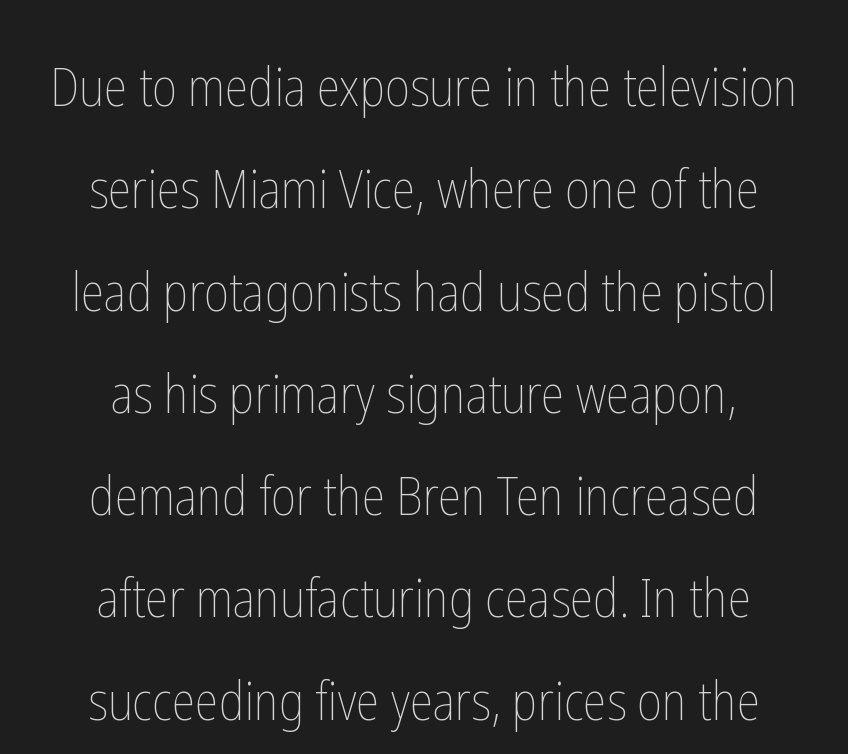
Q: Is the text bold? A: No.
Q: Is the text italic (slanted)? A: No, it is upright.
Q: Is the text underlined? A: No.
Q: Is the spacing between letters normal or unusually wide? A: Normal.
Q: Is the spacing between lines tight, normal or loose? A: Loose.
Q: Width (condensed, normal, or wide)? A: Condensed.
Q: Stroke contrast? A: Low.
Q: x-height? A: Medium.
Q: Monospaced? A: No.
